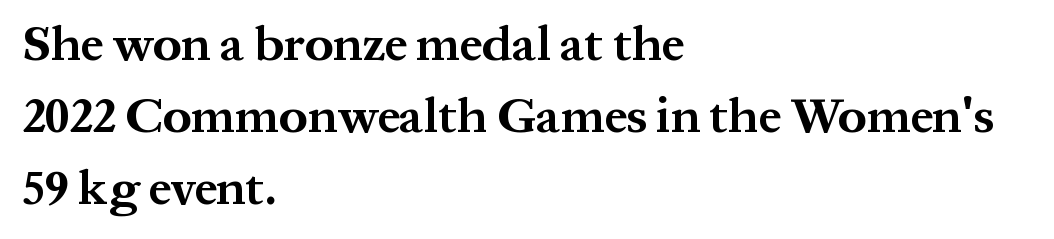
The image shows 50 px bold serif type, upright; set left-aligned, normal line spacing (1.44x), normal letter spacing, not underlined; medium stroke contrast and a medium x-height.
